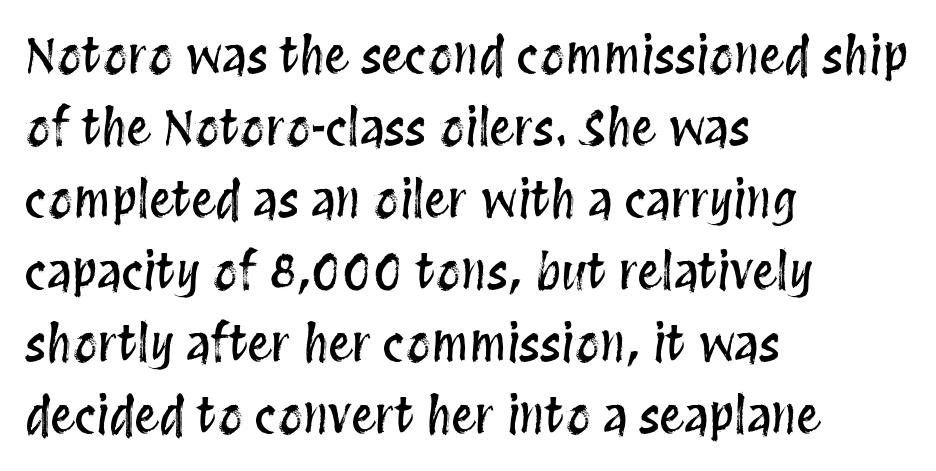
The image shows 49 px condensed type, upright; set left-aligned, normal line spacing (1.47x), normal letter spacing, not underlined; medium stroke contrast and a large x-height.
